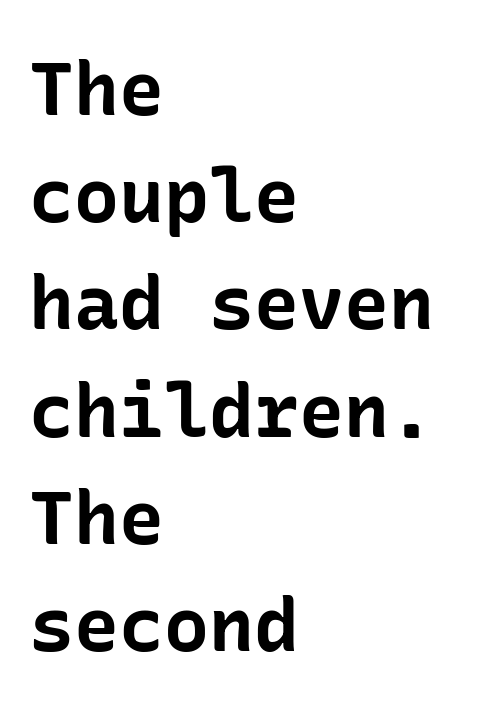
{"serif": "no", "italic": "no", "bold": "yes", "weight": "bold", "width": "normal", "stroke_contrast": "low", "x_height": "medium", "underline": "no", "align": "left", "line_spacing": "normal", "line_spacing_ratio": 1.43, "letter_spacing": "normal", "letter_spacing_em": 0.0, "glyph_px": 75}
